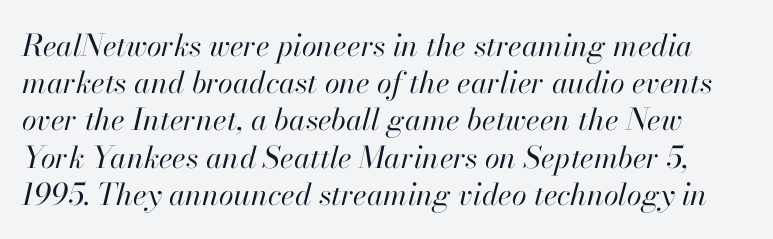
{"italic": "yes", "lean": "right", "slant_degrees": 13, "bold": "no", "weight": "regular", "width": "normal", "stroke_contrast": "high", "x_height": "small", "monospaced": "no", "underline": "no", "line_spacing_ratio": 1.24, "letter_spacing": "normal", "letter_spacing_em": 0.0, "glyph_px": 30}
